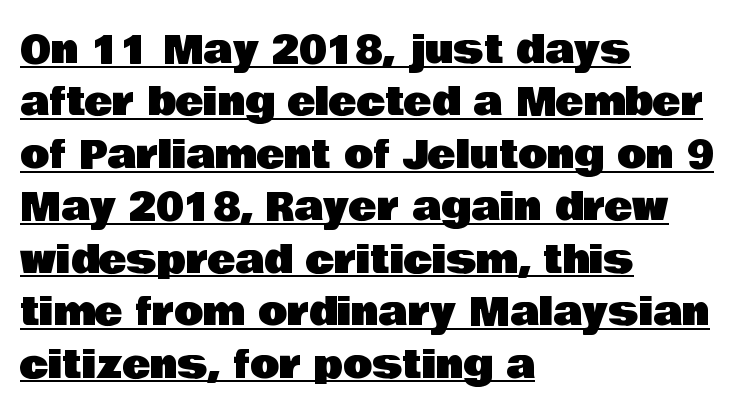
The image shows 38 px sans-serif type, upright; set left-aligned, normal line spacing (1.38x), normal letter spacing, underlined; low stroke contrast and a large x-height.
